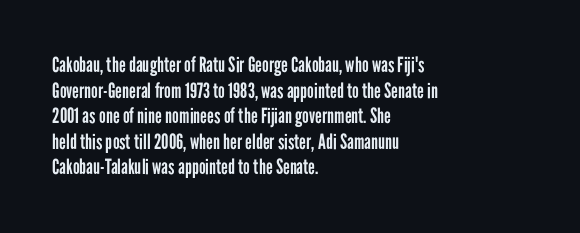
The image shows 21 px text type, upright; set left-aligned, line spacing 1.22x, normal letter spacing, not underlined.
